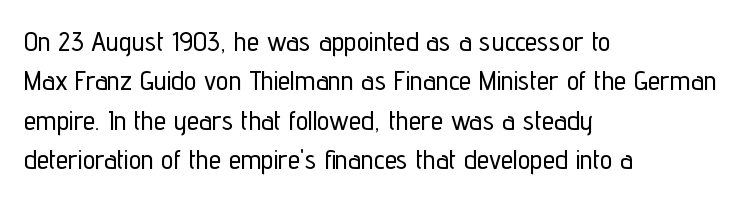
The image shows 28 px condensed sans-serif type, upright; set left-aligned, normal line spacing (1.41x), normal letter spacing, not underlined; low stroke contrast and a medium x-height.
